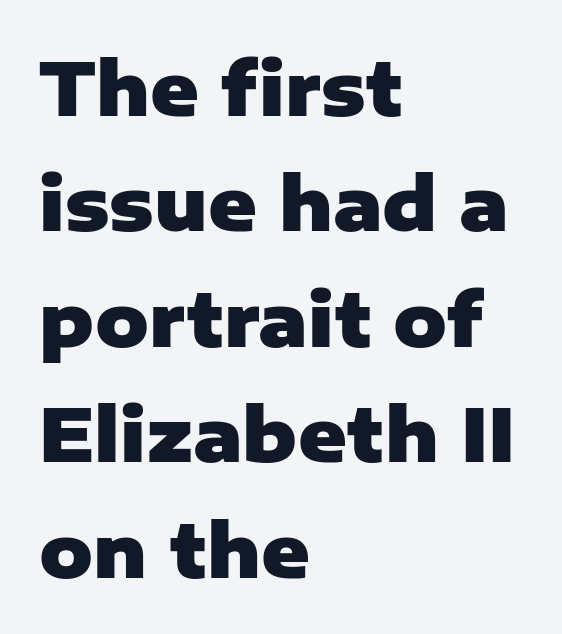
{"serif": "no", "italic": "no", "bold": "yes", "weight": "heavy", "width": "normal", "stroke_contrast": "low", "x_height": "medium", "monospaced": "no", "underline": "no", "align": "left", "line_spacing": "normal", "line_spacing_ratio": 1.56, "letter_spacing": "normal", "letter_spacing_em": 0.0, "glyph_px": 74}
